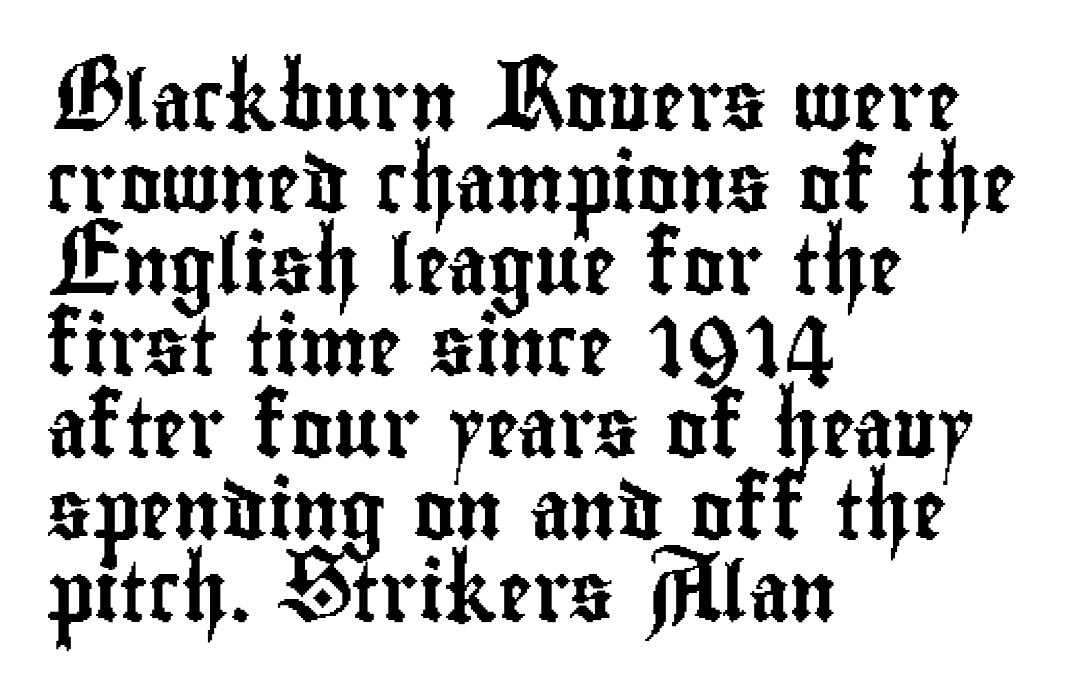
The image shows 58 px condensed sans-serif type, upright; set left-aligned, normal line spacing (1.41x), normal letter spacing, not underlined; low stroke contrast and a small x-height.
